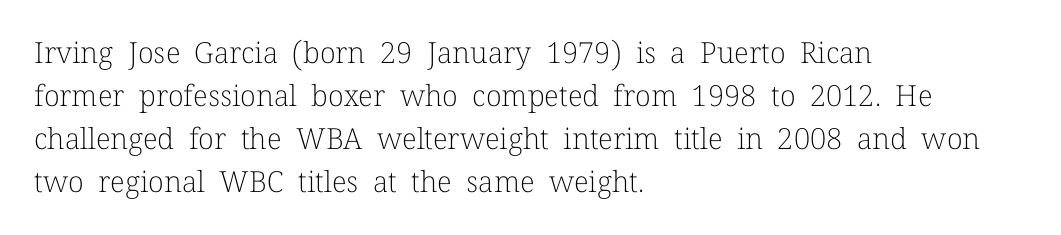
Q: Is the text bold? A: No.
Q: Is the text italic (slanted)? A: No, it is upright.
Q: Is the typeface a serif or a sans-serif typeface? A: Serif.
Q: Is the text underlined? A: No.
Q: How is the paragraph aligned? A: Left-aligned.
Q: Is the spacing between letters normal or unusually wide? A: Normal.
Q: Is the spacing between lines tight, normal or loose? A: Normal.
Q: Width (condensed, normal, or wide)? A: Normal.
Q: Stroke contrast? A: Low.
Q: x-height? A: Medium.
Q: Monospaced? A: No.
